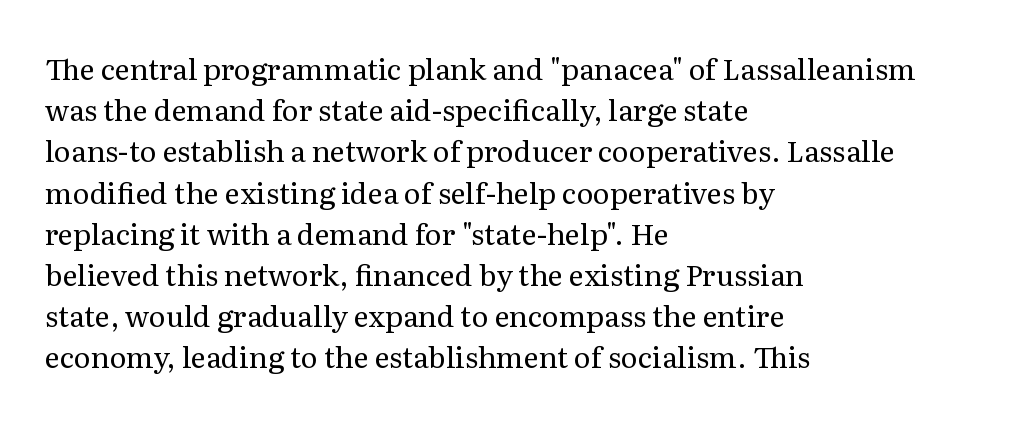
{"serif": "yes", "italic": "no", "bold": "no", "weight": "regular", "width": "normal", "stroke_contrast": "medium", "x_height": "medium", "monospaced": "no", "underline": "no", "align": "left", "line_spacing": "normal", "line_spacing_ratio": 1.42, "letter_spacing": "normal", "letter_spacing_em": 0.0, "glyph_px": 29}
